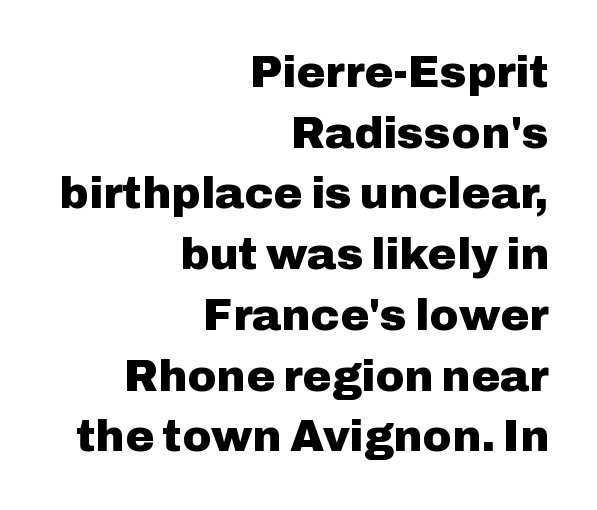
The image shows 44 px heavy sans-serif type, upright; set right-aligned, normal line spacing (1.38x), normal letter spacing, not underlined; low stroke contrast and a medium x-height.
